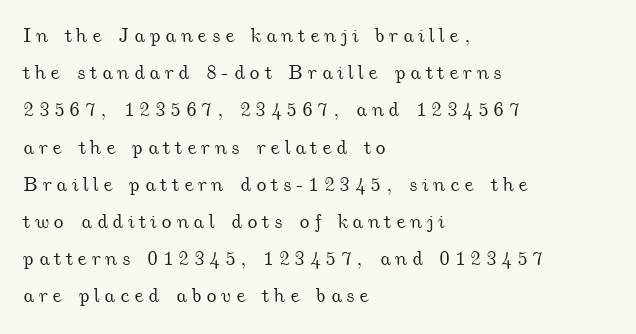
{"underline": "no", "align": "left", "line_spacing_ratio": 1.86, "letter_spacing": "wide", "letter_spacing_em": 0.22, "glyph_px": 20}
